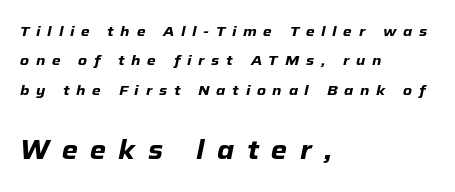
The image shows 26 px bold type, italic (leaning right); set left-aligned, loose line spacing (2.1x), unusually wide letter spacing (+0.48 em), not underlined; the second (bottom) block is 1.86x larger.
